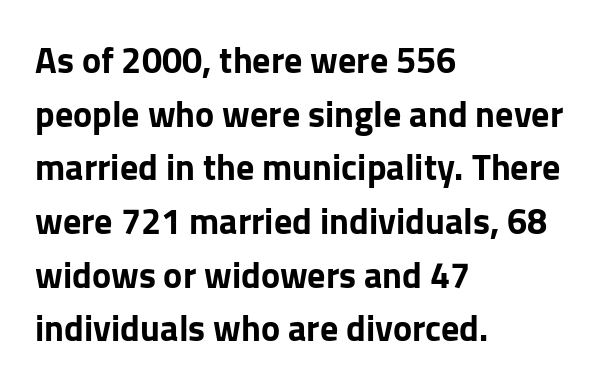
The image shows 36 px sans-serif type, upright; set left-aligned, normal line spacing (1.49x), normal letter spacing, not underlined; low stroke contrast and a medium x-height.
